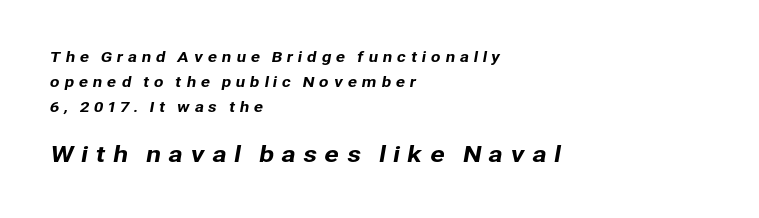
Q: Is the text underlined? A: No.
Q: How is the paragraph aligned? A: Left-aligned.
Q: Is the spacing between letters normal or unusually wide? A: Unusually wide.
Q: Which block of text is set in a larger size, the first (top) or the second (bottom)? A: The second (bottom) one.
